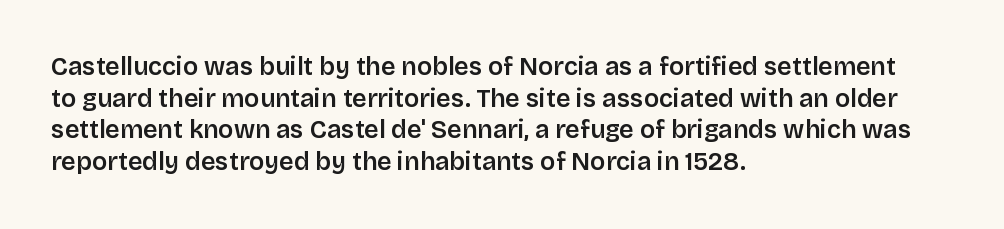
A semibold gives these letters moderate extra thickness, short of bold. The vertical gap from one line to the next is medium. The axis of the letterforms is exactly vertical. A typesetter would call this zero additional tracking. Plain, unruled lines of type. Leftover space on each line is placed entirely after the last word.
